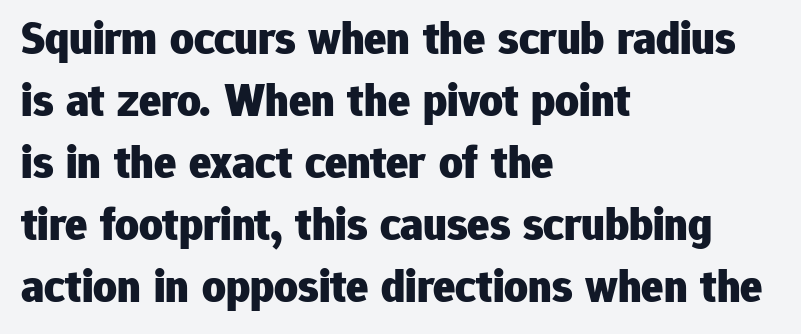
Upright lettering throughout. Layout note: lines flush left. These words are printed bold, with thick strokes throughout. The typeface chosen for these lines omits serifs.
